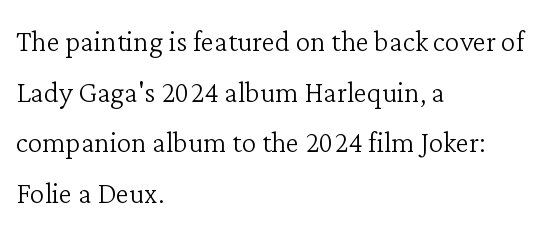
Ascenders rise straight up at ninety degrees. A clean baseline with only descenders dipping below it. The letterforms sit at book weight or below. Casual observation: everything's shoved over to the left.
